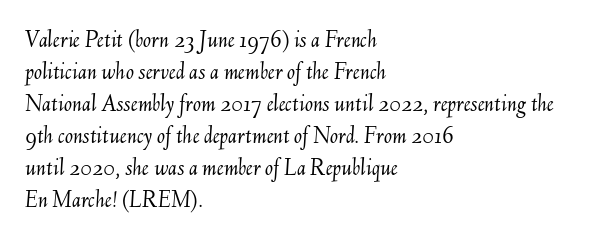
{"italic": "yes", "lean": "right", "slant_degrees": 6, "bold": "no", "underline": "no", "align": "left", "line_spacing": "normal", "line_spacing_ratio": 1.33, "letter_spacing": "normal", "letter_spacing_em": 0.0, "glyph_px": 24}
